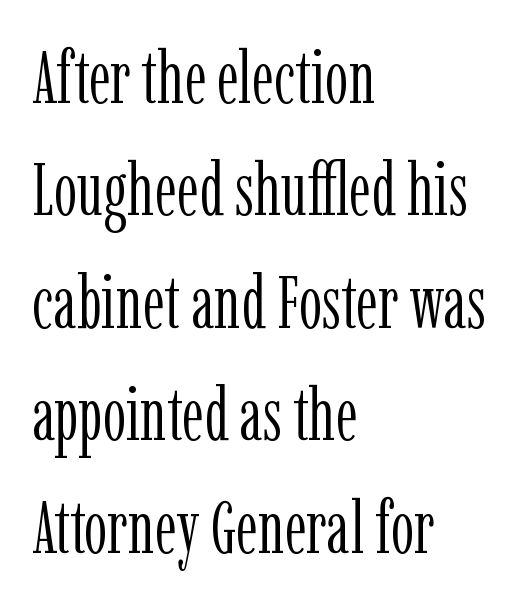
Words float on clear page, feet unadorned. Nothing unusual about the tracking: characters are spaced as the font intends. The rendering uses natural spacing where letterforms have individual widths. Weight: not bold — regular or lighter.
